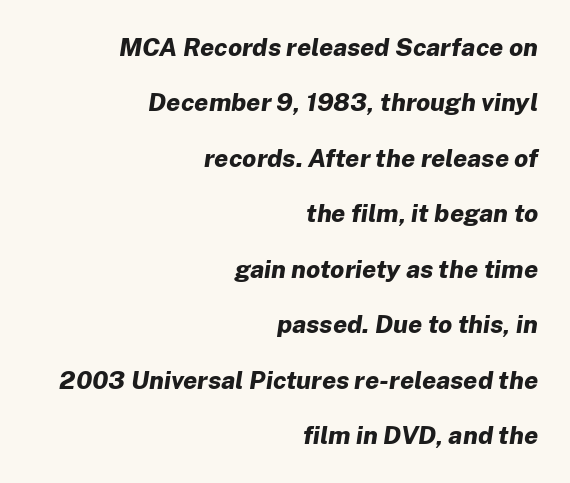
{"italic": "yes", "lean": "right", "slant_degrees": 8, "bold": "yes", "underline": "no", "align": "right", "line_spacing": "loose", "line_spacing_ratio": 2.22, "letter_spacing": "normal", "letter_spacing_em": 0.0, "glyph_px": 25}
